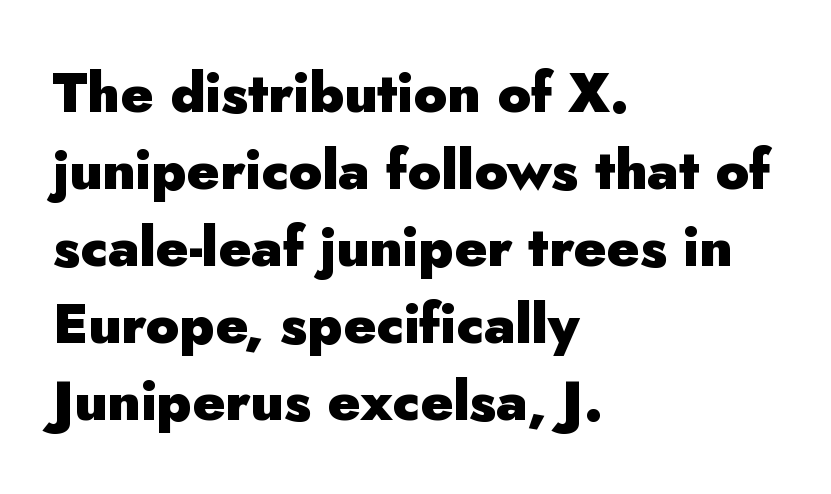
The image shows 55 px heavy sans-serif type, upright; set left-aligned, normal line spacing (1.4x), normal letter spacing, not underlined; low stroke contrast and a small x-height.
